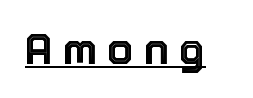
Q: Is the text italic (slanted)? A: No, it is upright.
Q: Is the text underlined? A: Yes.
Q: Is the spacing between letters normal or unusually wide? A: Unusually wide.
Q: Width (condensed, normal, or wide)? A: Normal.
Q: x-height? A: Medium.
Q: Monospaced? A: No.
